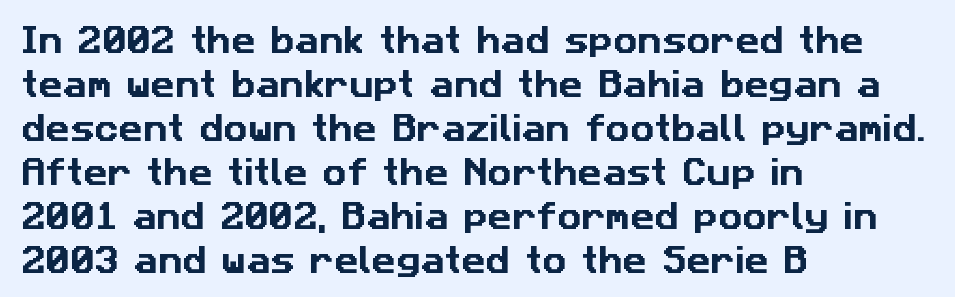
{"serif": "no", "width": "normal", "stroke_contrast": "low", "x_height": "medium", "monospaced": "no", "underline": "no", "align": "left", "line_spacing": "normal", "line_spacing_ratio": 1.47, "letter_spacing": "normal", "letter_spacing_em": 0.0, "glyph_px": 30}
